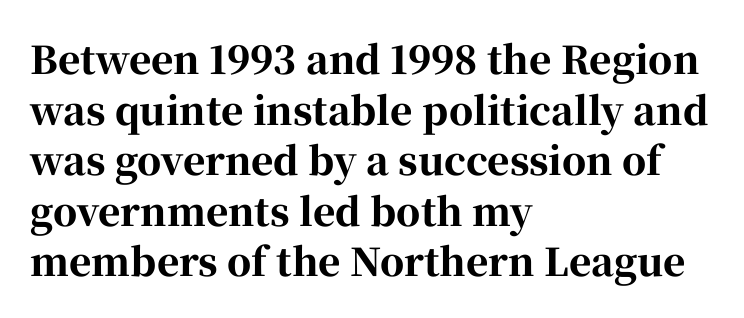
Q: Is the text bold? A: Yes.
Q: Is the text italic (slanted)? A: No, it is upright.
Q: Is the typeface a serif or a sans-serif typeface? A: Serif.
Q: Is the text underlined? A: No.
Q: How is the paragraph aligned? A: Left-aligned.
Q: Is the spacing between letters normal or unusually wide? A: Normal.
Q: Is the spacing between lines tight, normal or loose? A: Normal.
Q: Width (condensed, normal, or wide)? A: Normal.
Q: Stroke contrast? A: High.
Q: x-height? A: Medium.
Q: Monospaced? A: No.
